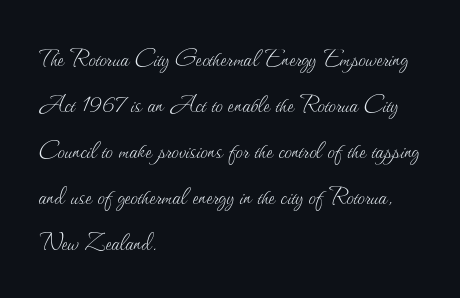
Q: Is the text bold? A: No.
Q: Is the text italic (slanted)? A: Yes.
Q: Is the text underlined? A: No.
Q: How is the paragraph aligned? A: Left-aligned.
Q: Is the spacing between letters normal or unusually wide? A: Normal.
Q: Is the spacing between lines tight, normal or loose? A: Normal.
Q: Width (condensed, normal, or wide)? A: Normal.
Q: Stroke contrast? A: Medium.
Q: x-height? A: Small.
Q: Monospaced? A: No.
